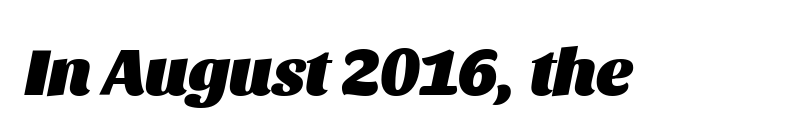
Yep, that's italic — everything's leaning. On the weight axis this lands at bold, roughly 700. Any mark beneath the type? The region is blank. Letter spacing: default. Each letter keeps its own natural width here, so spacing adapts to shape.
